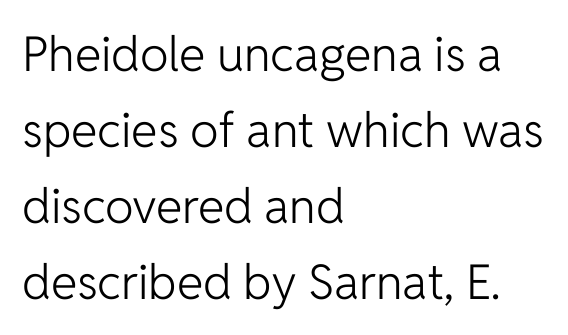
Q: Is the text bold? A: No.
Q: Is the text italic (slanted)? A: No, it is upright.
Q: Is the typeface a serif or a sans-serif typeface? A: Sans-serif.
Q: Is the text underlined? A: No.
Q: How is the paragraph aligned? A: Left-aligned.
Q: Is the spacing between letters normal or unusually wide? A: Normal.
Q: Is the spacing between lines tight, normal or loose? A: Normal.
Q: Width (condensed, normal, or wide)? A: Normal.
Q: Stroke contrast? A: Low.
Q: x-height? A: Medium.
Q: Monospaced? A: No.
